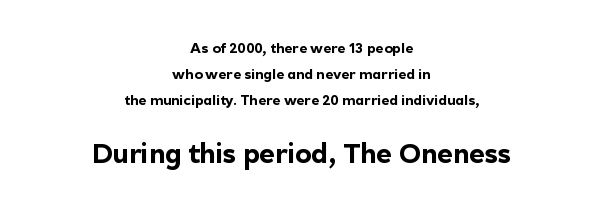
{"italic": "no", "bold": "yes", "underline": "no", "align": "center", "line_spacing_ratio": 1.87, "letter_spacing": "normal", "letter_spacing_em": 0.0, "larger_block": "second", "size_ratio": 1.93, "glyph_px": 27}
